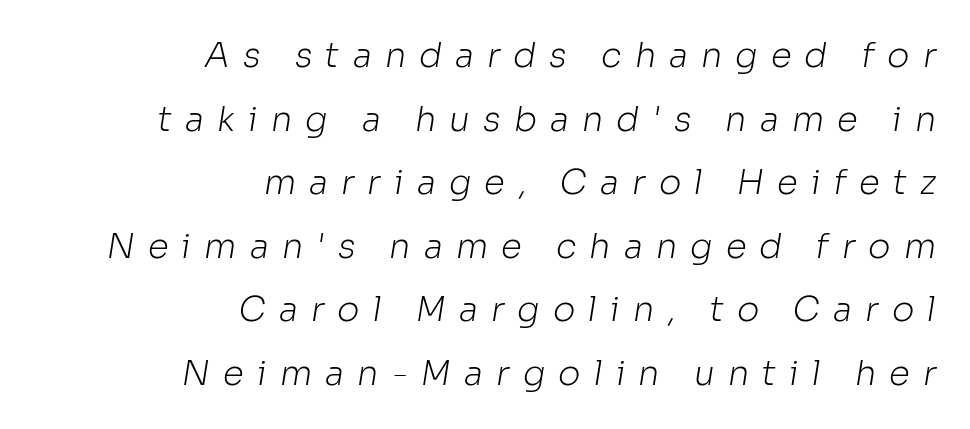
The image shows 34 px light sans-serif type; set right-aligned, line spacing 1.87x, unusually wide letter spacing (+0.38 em), not underlined; low stroke contrast and a medium x-height.
